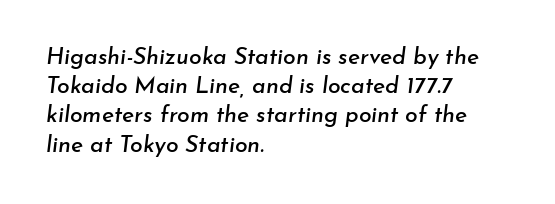
Q: Is the text italic (slanted)? A: Yes, it leans right by about 7 degrees.
Q: Is the text underlined? A: No.
Q: How is the paragraph aligned? A: Left-aligned.
Q: Is the spacing between letters normal or unusually wide? A: Normal.
Q: Is the spacing between lines tight, normal or loose? A: Normal.
